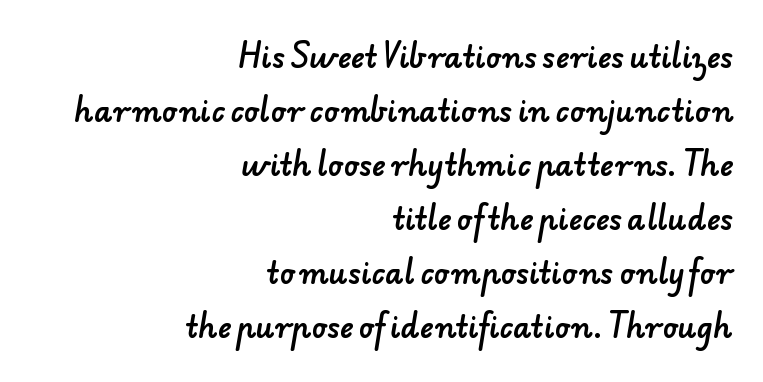
Q: Is the typeface a serif or a sans-serif typeface? A: Sans-serif.
Q: Is the text underlined? A: No.
Q: How is the paragraph aligned? A: Right-aligned.
Q: Is the spacing between letters normal or unusually wide? A: Normal.
Q: Width (condensed, normal, or wide)? A: Normal.
Q: Stroke contrast? A: Low.
Q: x-height? A: Small.
Q: Monospaced? A: No.
